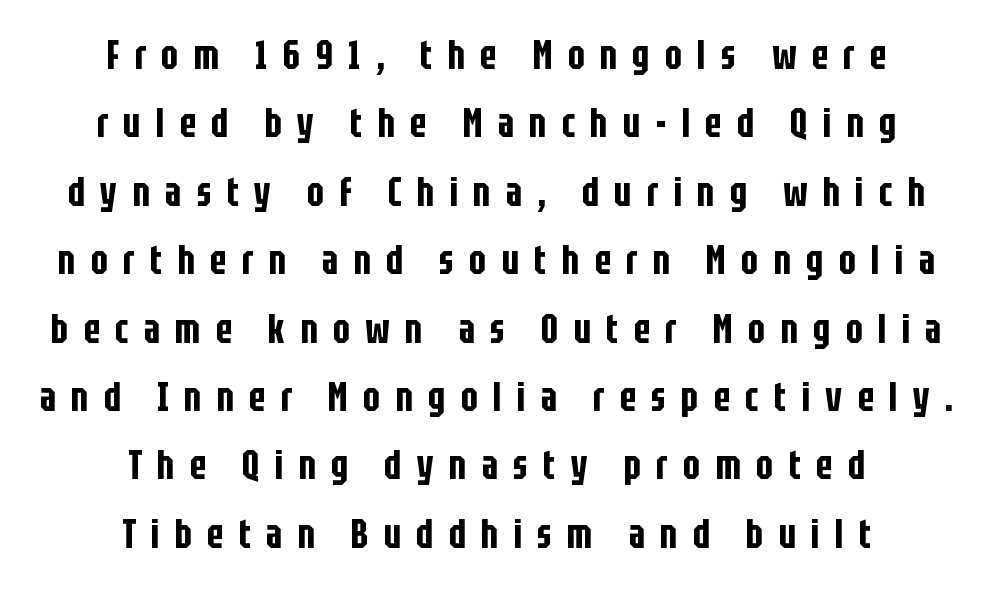
{"serif": "no", "italic": "no", "width": "condensed", "stroke_contrast": "low", "x_height": "large", "monospaced": "no", "underline": "no", "align": "center", "line_spacing_ratio": 1.71, "letter_spacing": "wide", "letter_spacing_em": 0.38, "glyph_px": 40}
